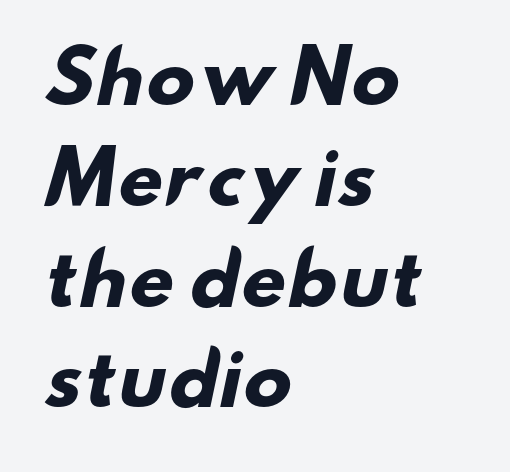
Q: Is the text bold? A: Yes.
Q: Is the typeface a serif or a sans-serif typeface? A: Sans-serif.
Q: Is the text underlined? A: No.
Q: How is the paragraph aligned? A: Left-aligned.
Q: Is the spacing between letters normal or unusually wide? A: Normal.
Q: Is the spacing between lines tight, normal or loose? A: Normal.
Q: Width (condensed, normal, or wide)? A: Wide.
Q: Stroke contrast? A: Low.
Q: x-height? A: Small.
Q: Monospaced? A: No.
